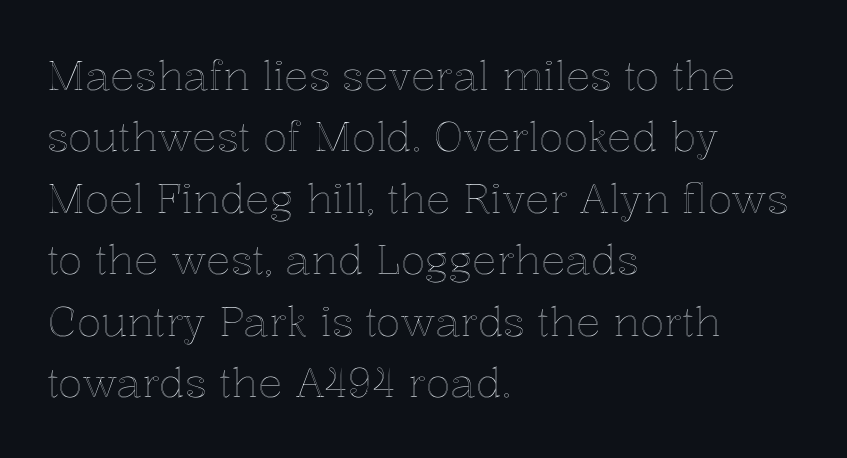
The image shows 41 px text type, upright; set left-aligned, normal line spacing (1.5x), normal letter spacing, not underlined; a medium x-height.
